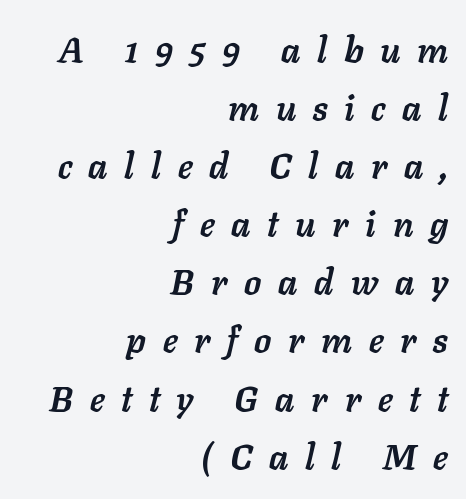
Q: Is the text bold? A: Yes.
Q: Is the text italic (slanted)? A: Yes, it leans right by about 11 degrees.
Q: Is the text underlined? A: No.
Q: How is the paragraph aligned? A: Right-aligned.
Q: Is the spacing between letters normal or unusually wide? A: Unusually wide.
Q: Is the spacing between lines tight, normal or loose? A: Normal.
Q: Width (condensed, normal, or wide)? A: Normal.
Q: Stroke contrast? A: Low.
Q: x-height? A: Medium.
Q: Monospaced? A: No.
